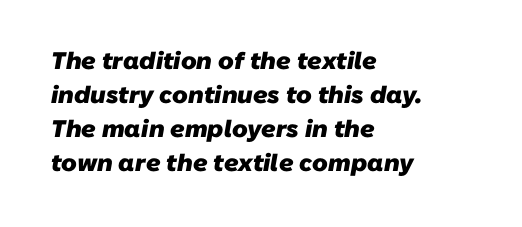
{"bold": "yes", "underline": "no", "align": "left", "line_spacing": "normal", "line_spacing_ratio": 1.41, "letter_spacing": "normal", "letter_spacing_em": 0.0, "glyph_px": 24}
